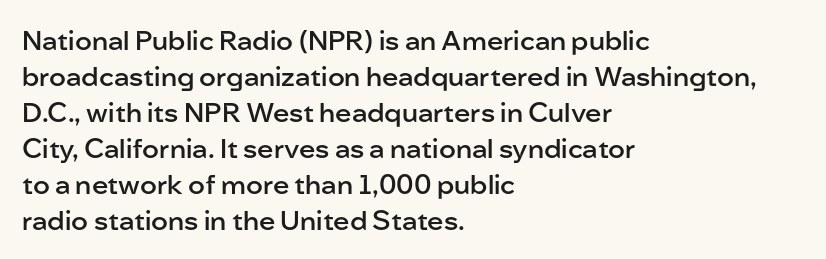
{"italic": "no", "bold": "semi", "underline": "no", "align": "left", "line_spacing": "normal", "line_spacing_ratio": 1.33, "letter_spacing": "normal", "letter_spacing_em": 0.0, "glyph_px": 27}
